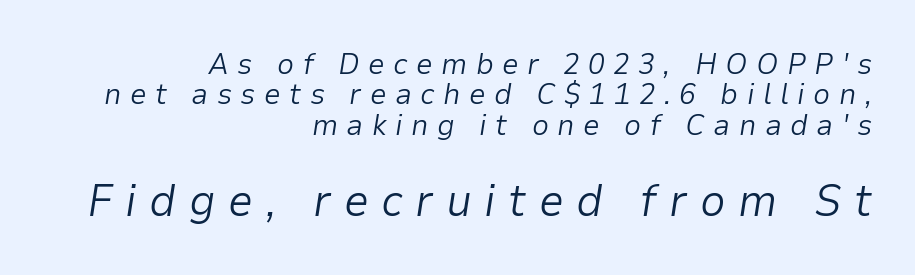
Q: Is the text bold? A: No.
Q: Is the text italic (slanted)? A: Yes, it leans right by about 9 degrees.
Q: Is the text underlined? A: No.
Q: How is the paragraph aligned? A: Right-aligned.
Q: Is the spacing between letters normal or unusually wide? A: Unusually wide.
Q: Is the spacing between lines tight, normal or loose? A: Tight.
Q: Which block of text is set in a larger size, the first (top) or the second (bottom)? A: The second (bottom) one.
Q: Width (condensed, normal, or wide)? A: Normal.
Q: Stroke contrast? A: Low.
Q: x-height? A: Medium.
Q: Monospaced? A: No.
